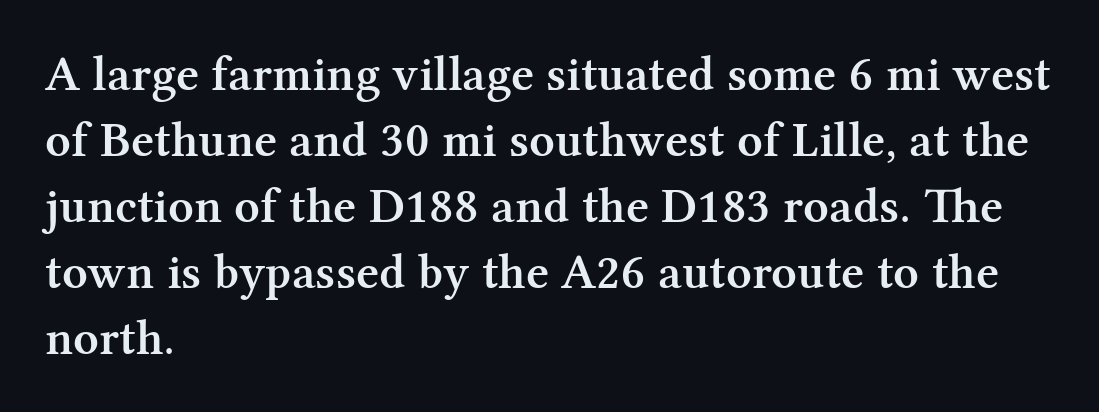
{"serif": "yes", "italic": "no", "bold": "semi", "weight": "semibold", "width": "normal", "stroke_contrast": "medium", "x_height": "medium", "monospaced": "no", "underline": "no", "align": "left", "line_spacing": "normal", "line_spacing_ratio": 1.32, "letter_spacing": "normal", "letter_spacing_em": 0.0, "glyph_px": 50}
